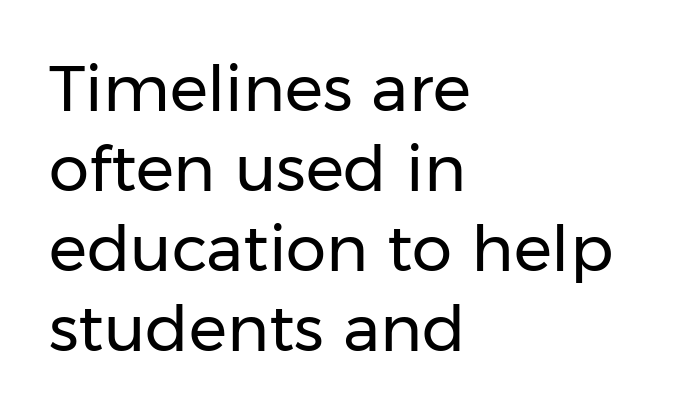
{"serif": "no", "italic": "no", "bold": "no", "weight": "regular", "width": "normal", "stroke_contrast": "low", "x_height": "medium", "monospaced": "no", "underline": "no", "align": "left", "line_spacing": "normal", "line_spacing_ratio": 1.25, "letter_spacing": "normal", "letter_spacing_em": 0.0, "glyph_px": 64}
